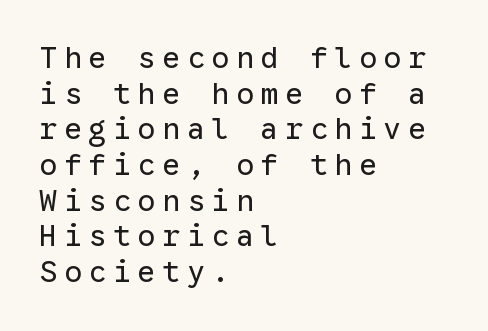
{"serif": "no", "italic": "no", "bold": "no", "weight": "regular", "width": "normal", "stroke_contrast": "low", "x_height": "medium", "monospaced": "yes", "underline": "no", "align": "left", "line_spacing_ratio": 1.19, "letter_spacing": "wide", "letter_spacing_em": 0.22, "glyph_px": 30}
